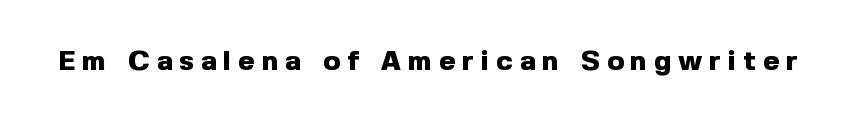
Q: Is the text bold? A: Yes.
Q: Is the text italic (slanted)? A: No, it is upright.
Q: Is the typeface a serif or a sans-serif typeface? A: Sans-serif.
Q: Is the text underlined? A: No.
Q: Is the spacing between letters normal or unusually wide? A: Unusually wide.
Q: Width (condensed, normal, or wide)? A: Normal.
Q: x-height? A: Medium.
Q: Monospaced? A: No.
